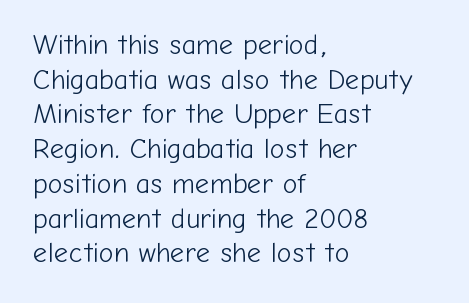
Q: Is the text bold? A: No.
Q: Is the text italic (slanted)? A: No, it is upright.
Q: Is the typeface a serif or a sans-serif typeface? A: Sans-serif.
Q: Is the text underlined? A: No.
Q: How is the paragraph aligned? A: Left-aligned.
Q: Is the spacing between letters normal or unusually wide? A: Normal.
Q: Width (condensed, normal, or wide)? A: Normal.
Q: Stroke contrast? A: Low.
Q: x-height? A: Medium.
Q: Monospaced? A: No.
